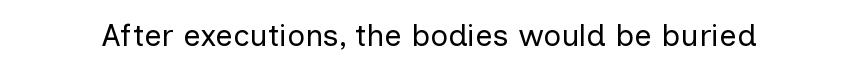
The image shows 31 px regular-weight sans-serif type, upright; set normal letter spacing, not underlined; low stroke contrast and a medium x-height.
